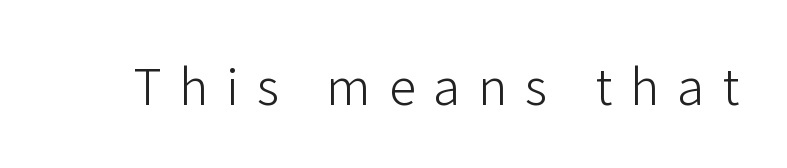
The image shows 49 px light sans-serif type, upright; set unusually wide letter spacing (+0.37 em), not underlined; low stroke contrast and a medium x-height.
